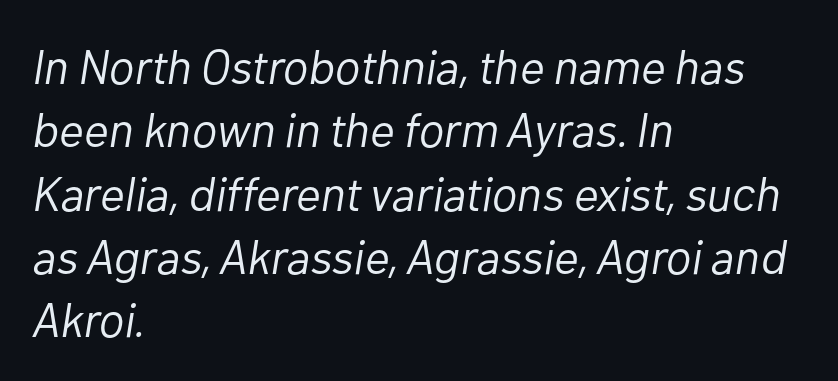
{"italic": "yes", "lean": "right", "slant_degrees": 10, "bold": "no", "weight": "light", "width": "normal", "stroke_contrast": "low", "x_height": "medium", "monospaced": "no", "underline": "no", "align": "left", "line_spacing": "normal", "line_spacing_ratio": 1.32, "letter_spacing": "normal", "letter_spacing_em": 0.0, "glyph_px": 48}
